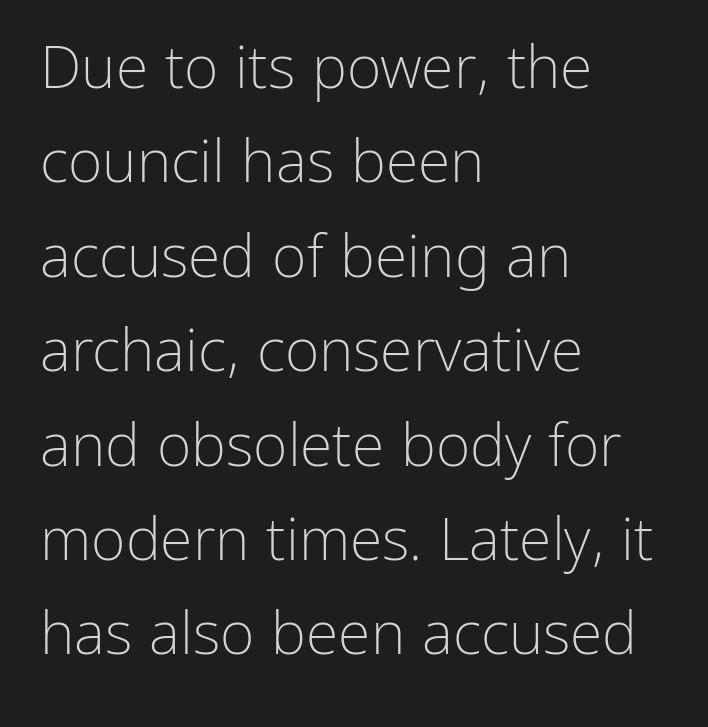
Q: Is the text bold? A: No.
Q: Is the text italic (slanted)? A: No, it is upright.
Q: Is the typeface a serif or a sans-serif typeface? A: Sans-serif.
Q: Is the text underlined? A: No.
Q: How is the paragraph aligned? A: Left-aligned.
Q: Is the spacing between letters normal or unusually wide? A: Normal.
Q: Is the spacing between lines tight, normal or loose? A: Normal.
Q: Width (condensed, normal, or wide)? A: Normal.
Q: Stroke contrast? A: Low.
Q: x-height? A: Medium.
Q: Monospaced? A: No.
